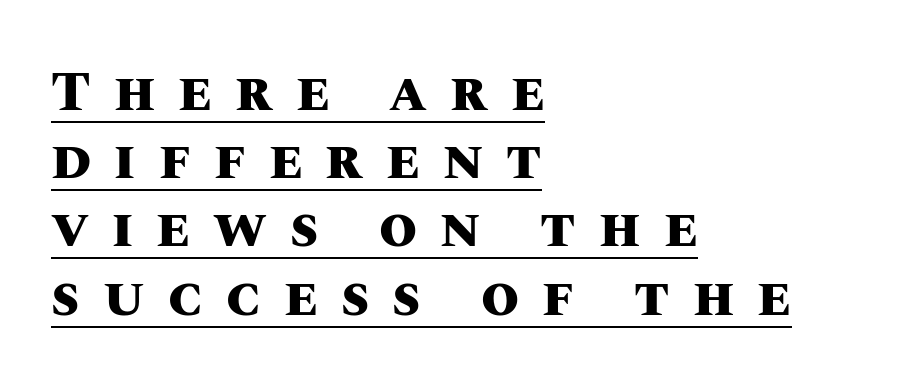
Reading down the block, your eye returns to a fixed left position each line. What stands out about the letter spacing? Its width — letters are far apart. The rendering uses natural spacing where letterforms have individual widths. Beneath each row of characters lies a ruled line. The specimen reads as upright at a glance. A full-strength bold gives these letters their thick strokes.
